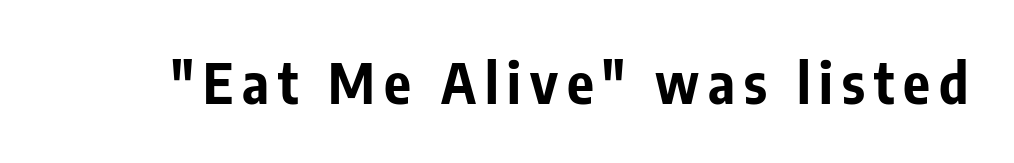
The strip under each line holds only bare page. Ascenders rise straight up at ninety degrees. The letters advance in unequal steps, a hallmark of proportional type. Weight: bold. The designer went with a sans here, leaving each stem footless.
